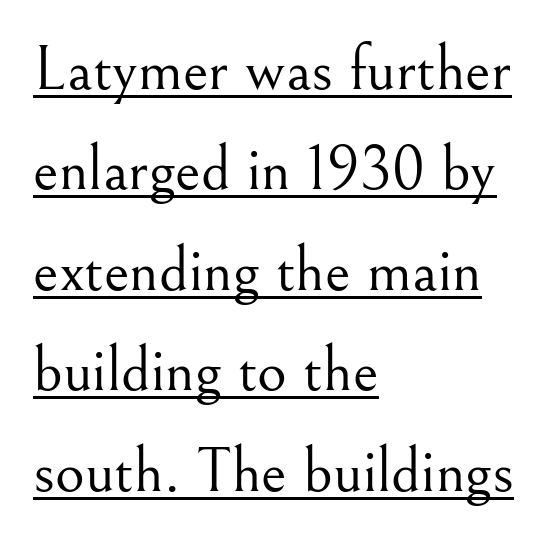
The image shows 64 px light serif type, upright; set left-aligned, normal line spacing (1.57x), normal letter spacing, underlined; medium stroke contrast and a small x-height.
